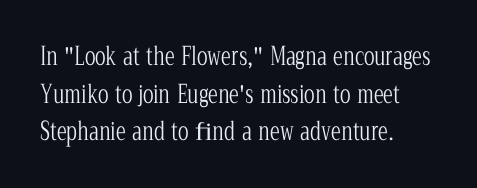
The face used here is rendered with its standard letterfit. Just letters on the line, the space beneath them empty. Caption: face not bold, strokes unweighted. Line spacing here is normal.
